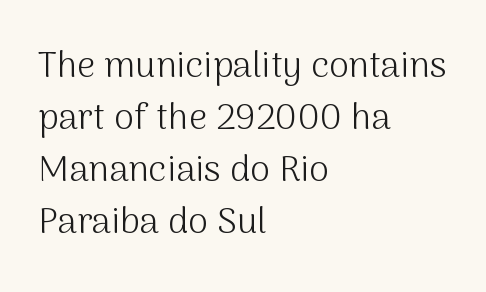
Q: Is the text bold? A: No.
Q: Is the text italic (slanted)? A: No, it is upright.
Q: Is the typeface a serif or a sans-serif typeface? A: Sans-serif.
Q: Is the text underlined? A: No.
Q: How is the paragraph aligned? A: Left-aligned.
Q: Is the spacing between letters normal or unusually wide? A: Normal.
Q: Is the spacing between lines tight, normal or loose? A: Normal.
Q: Width (condensed, normal, or wide)? A: Normal.
Q: Stroke contrast? A: Medium.
Q: x-height? A: Medium.
Q: Monospaced? A: No.
